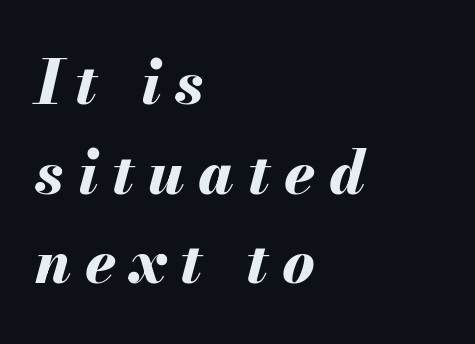
Q: Is the text bold? A: Yes.
Q: Is the text italic (slanted)? A: Yes, it leans right by about 13 degrees.
Q: Is the text underlined? A: No.
Q: How is the paragraph aligned? A: Left-aligned.
Q: Is the spacing between letters normal or unusually wide? A: Unusually wide.
Q: Is the spacing between lines tight, normal or loose? A: Normal.
Q: Width (condensed, normal, or wide)? A: Normal.
Q: Stroke contrast? A: Medium.
Q: x-height? A: Small.
Q: Monospaced? A: No.
